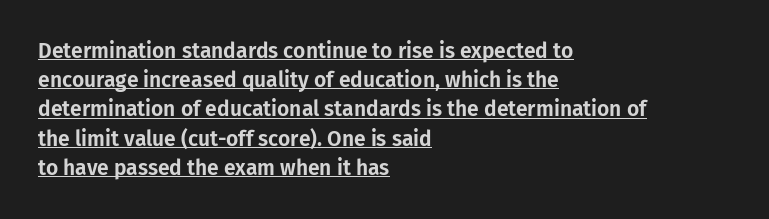
The rendering keeps characters at their native spacing. Descenders here cross a horizontal rule under the line. Is there much room between lines? A standard amount, neither cramped nor airy. Ascenders rise straight up at ninety degrees. Alignment: flush left.
